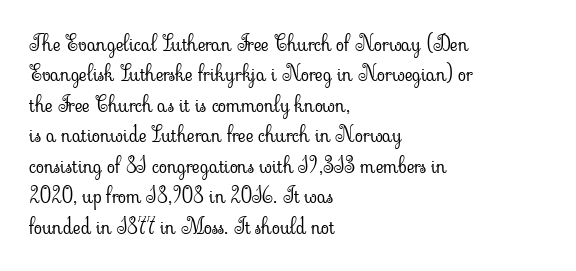
{"italic": "no", "bold": "no", "underline": "no", "align": "left", "line_spacing": "normal", "line_spacing_ratio": 1.45, "letter_spacing": "normal", "letter_spacing_em": 0.0, "glyph_px": 21}
